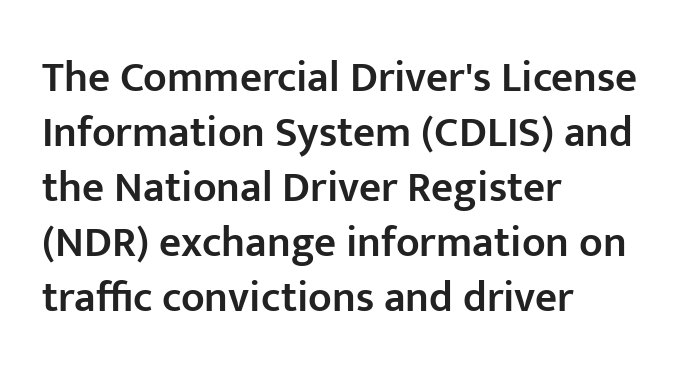
The image shows 43 px semibold sans-serif type, upright; set left-aligned, normal line spacing (1.28x), normal letter spacing, not underlined; low stroke contrast and a medium x-height.
